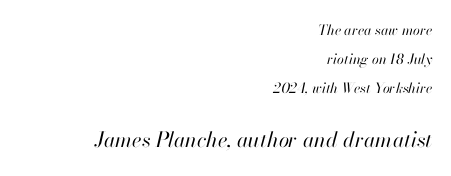
{"italic": "yes", "lean": "right", "slant_degrees": 13, "bold": "no", "underline": "no", "align": "right", "line_spacing": "loose", "line_spacing_ratio": 2.08, "letter_spacing": "normal", "letter_spacing_em": 0.0, "larger_block": "second", "size_ratio": 1.5, "glyph_px": 21}
